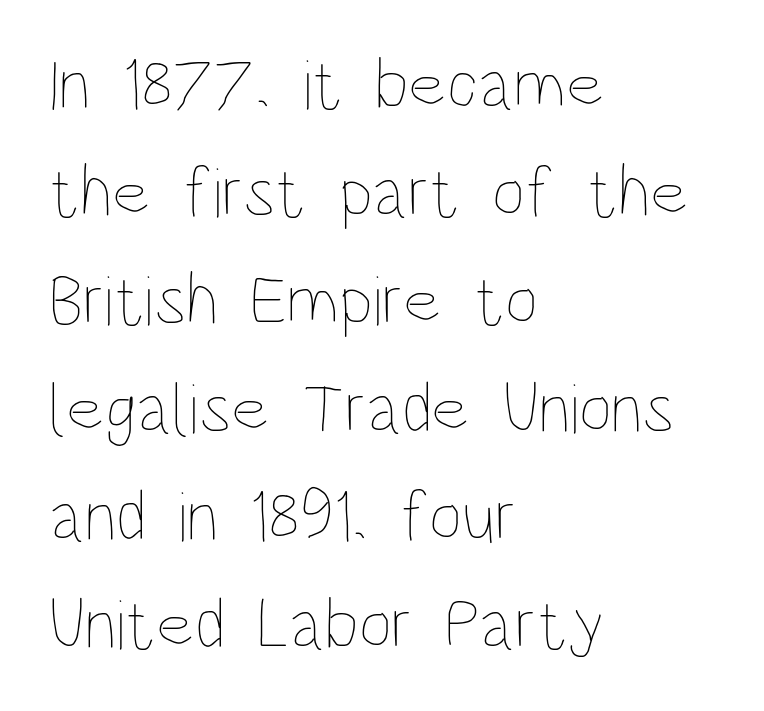
The image shows 72 px thin, condensed type, upright; set left-aligned, normal line spacing (1.5x), normal letter spacing, not underlined; low stroke contrast and a large x-height.
